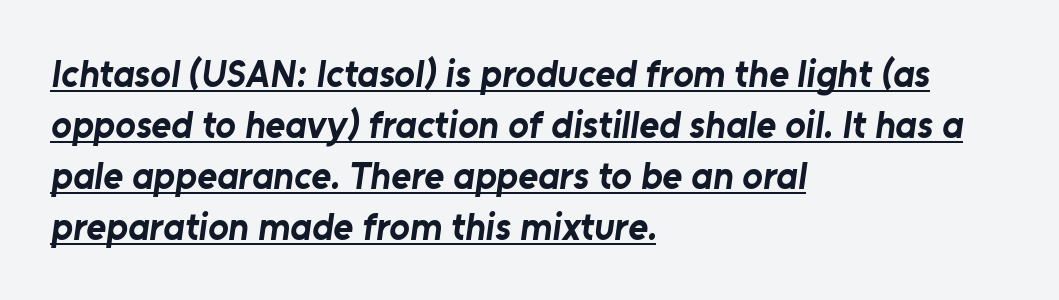
The image shows 38 px bold sans-serif type; set left-aligned, normal line spacing (1.34x), normal letter spacing, underlined; low stroke contrast and a medium x-height.
